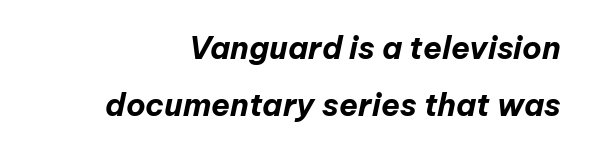
{"italic": "yes", "lean": "right", "slant_degrees": 12, "bold": "yes", "weight": "bold", "width": "normal", "stroke_contrast": "low", "x_height": "medium", "monospaced": "no", "underline": "no", "line_spacing_ratio": 1.84, "letter_spacing": "normal", "letter_spacing_em": 0.0, "glyph_px": 31}
